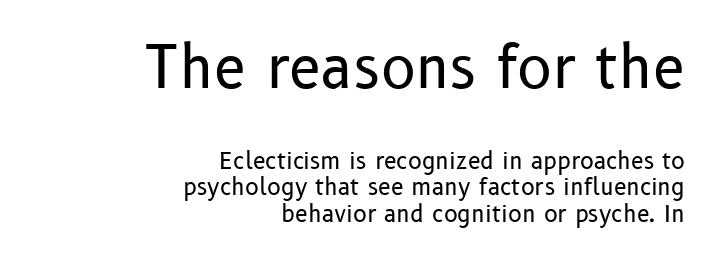
Line endings align vertically; line beginnings do not. Unbolded letterforms with no extra heft. Look at the bottom of the vertical strokes: they stop flat, with no serifs. The block sitting higher on the canvas is the one with enlarged characters. Character widths vary here, with narrow letters taking less room than wide ones.
